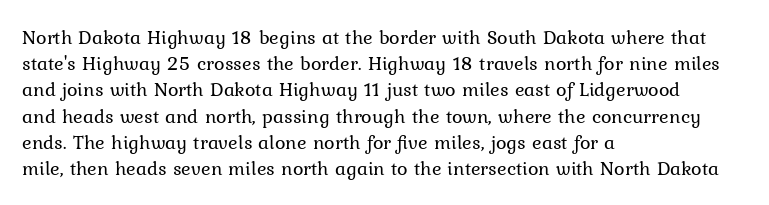
Q: Is the text bold? A: No.
Q: Is the text italic (slanted)? A: No, it is upright.
Q: Is the text underlined? A: No.
Q: How is the paragraph aligned? A: Left-aligned.
Q: Is the spacing between letters normal or unusually wide? A: Normal.
Q: Is the spacing between lines tight, normal or loose? A: Normal.
